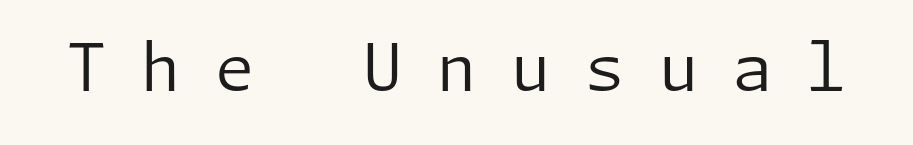
A clean baseline with only descenders dipping below it. The passage shown has open, widely tracked lettering throughout. Is the type heavy? It reads as light-to-regular instead. Vertical strokes here are truly vertical. Serifs: no, the terminals of the letterforms are clean.
